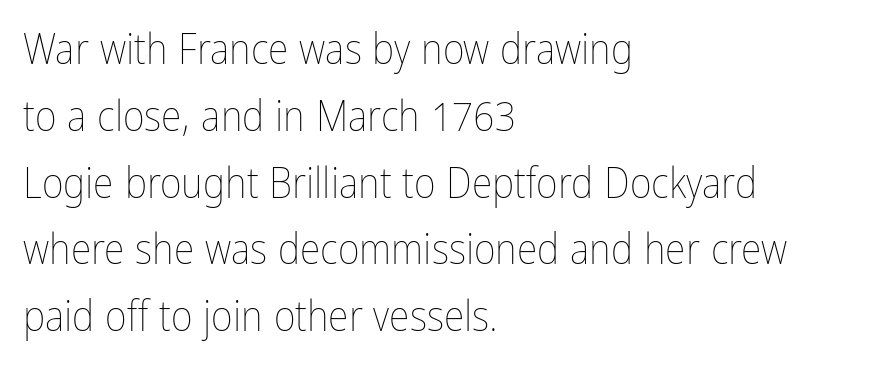
The image shows 42 px thin, condensed type, upright; set left-aligned, normal line spacing (1.59x), normal letter spacing, not underlined; low stroke contrast and a medium x-height.
